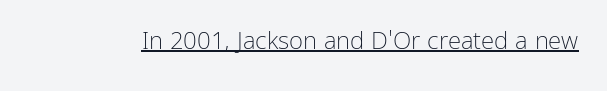
{"italic": "no", "bold": "no", "underline": "yes", "letter_spacing": "normal", "letter_spacing_em": 0.0, "glyph_px": 24}
